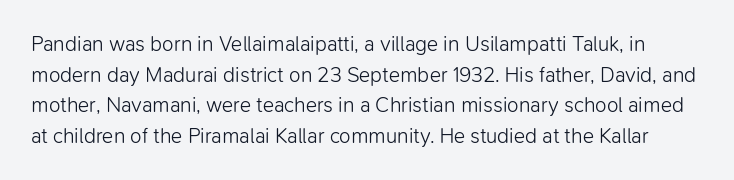
The image shows 21 px text type, upright; set normal line spacing (1.46x), normal letter spacing, not underlined.
